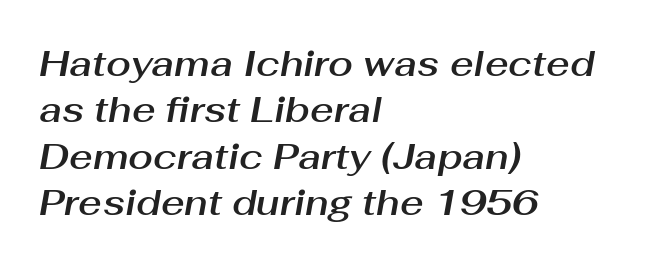
Q: Is the text italic (slanted)? A: Yes, it leans right by about 10 degrees.
Q: Is the text underlined? A: No.
Q: How is the paragraph aligned? A: Left-aligned.
Q: Is the spacing between letters normal or unusually wide? A: Normal.
Q: Is the spacing between lines tight, normal or loose? A: Normal.
Q: Width (condensed, normal, or wide)? A: Normal.
Q: Stroke contrast? A: Medium.
Q: x-height? A: Medium.
Q: Monospaced? A: No.
